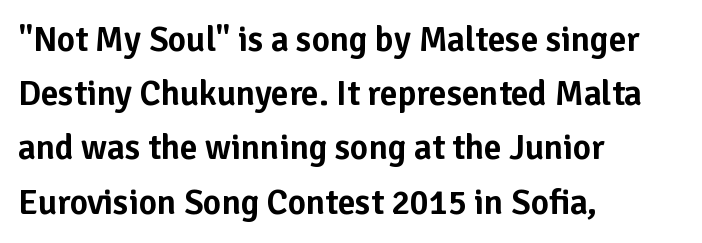
What's the leading like? Ordinary, nothing unusual. In terms of letterspacing, this is plain default setting. Is this a fixed-width face? No — the glyphs have proportional, varying widths. In CSS terms this would be text-align: left. A clean baseline with only descenders dipping below it. Check where the strokes stop: nothing finishes them off — pure sans.
